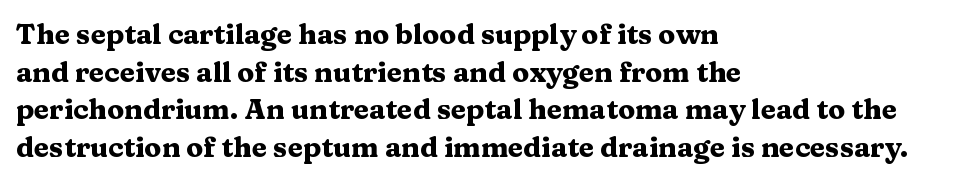
The letters stand straight up with perfectly vertical stems. Vertically, the passage feels balanced, rows spaced as you'd expect. Weight check: bold — yes, fully. Compared with a centered layout, this one pins lines to the left instead.
